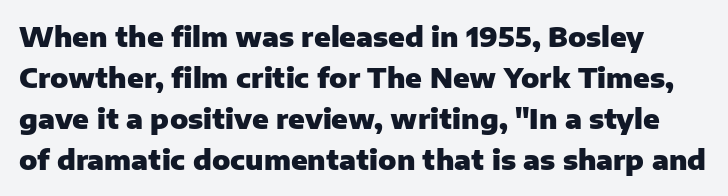
Q: Is the text bold? A: Yes.
Q: Is the text italic (slanted)? A: No, it is upright.
Q: Is the text underlined? A: No.
Q: Is the spacing between letters normal or unusually wide? A: Normal.
Q: Is the spacing between lines tight, normal or loose? A: Normal.
